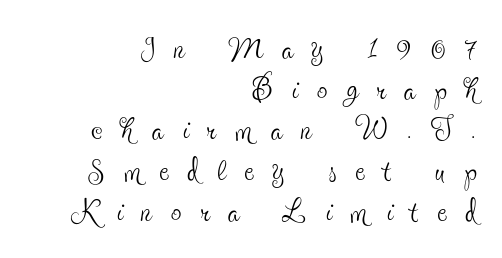
{"serif": "yes", "bold": "no", "weight": "thin", "width": "condensed", "x_height": "small", "monospaced": "no", "underline": "no", "align": "right", "line_spacing": "tight", "line_spacing_ratio": 0.97, "letter_spacing": "wide", "letter_spacing_em": 0.45, "glyph_px": 42}
